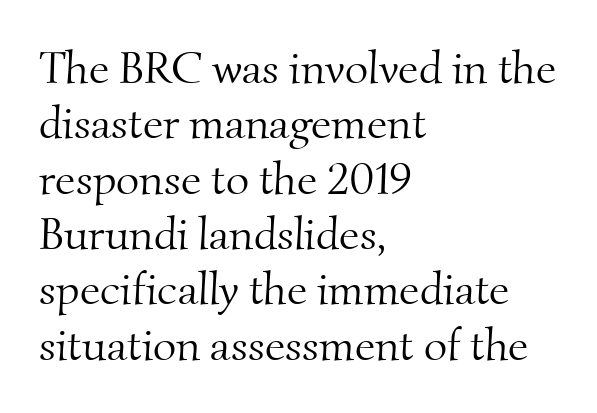
The image shows 45 px light serif type; set left-aligned, line spacing 1.23x, normal letter spacing, not underlined; medium stroke contrast and a small x-height.
